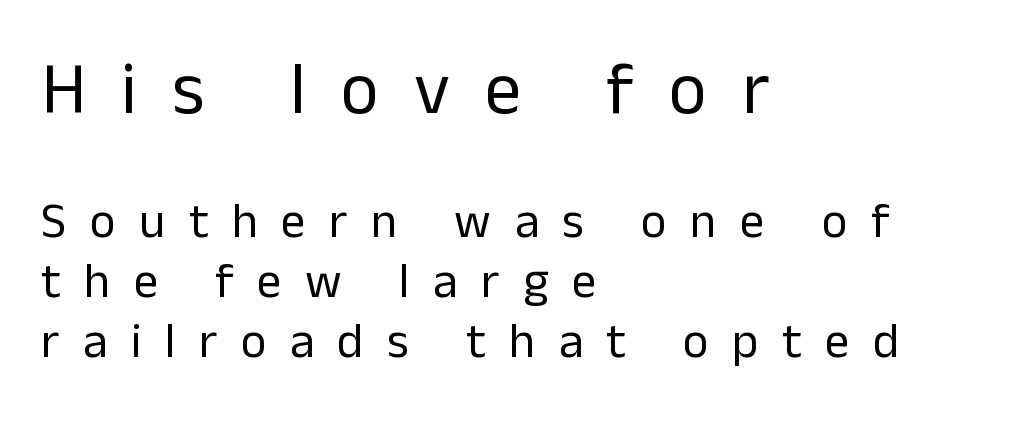
The image shows 73 px regular-weight sans-serif type, upright; set left-aligned, line spacing 1.22x, unusually wide letter spacing (+0.48 em), not underlined; the first (top) block is 1.49x larger; low stroke contrast and a medium x-height.
